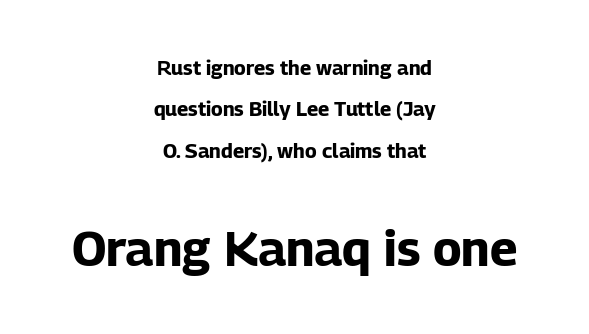
Has an underline been added? It has not. Two sizes are in play, and the larger belongs to the second block. You could fit nearly another row in the gap between these rows. What kind of face is this? One without serifs — a sans. Weight check: bold — yes, fully.
